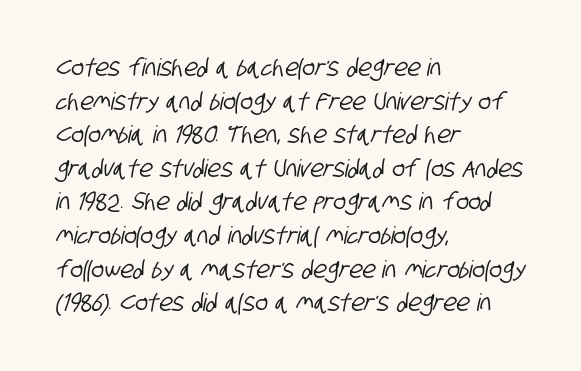
The image shows 24 px text type; set left-aligned, normal line spacing (1.4x), normal letter spacing, not underlined.
